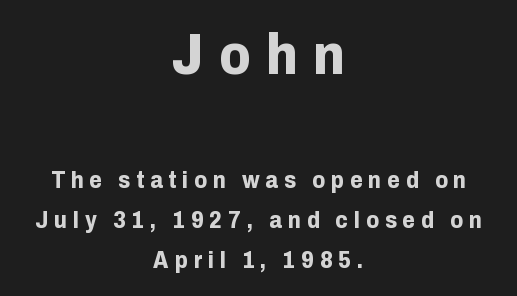
These lines are rendered in a variable-pitch font. I'd call this a sans setting — the letters go barefoot. The words here are not underlined. These lines were composed using upright roman letters. A centered setting, common on invitations and titles, is used for this passage.
